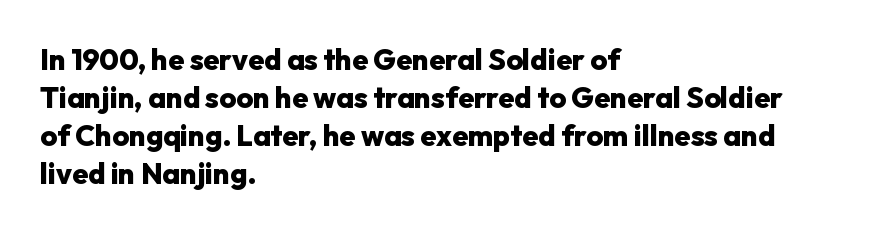
The image shows 29 px heavy sans-serif type, upright; set left-aligned, normal line spacing (1.31x), normal letter spacing, not underlined; low stroke contrast and a medium x-height.
